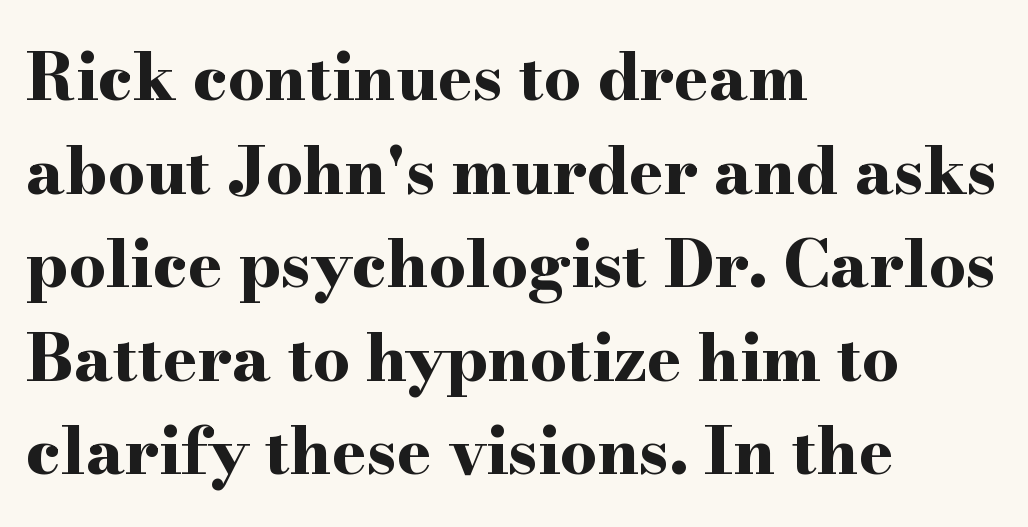
{"serif": "yes", "italic": "no", "bold": "yes", "weight": "bold", "width": "wide", "stroke_contrast": "high", "x_height": "small", "monospaced": "no", "underline": "no", "align": "left", "line_spacing": "normal", "line_spacing_ratio": 1.44, "letter_spacing": "normal", "letter_spacing_em": 0.0, "glyph_px": 65}
